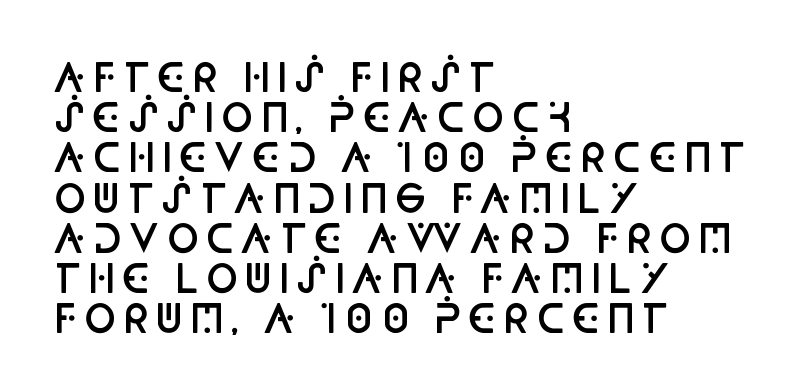
{"serif": "no", "italic": "no", "bold": "semi", "weight": "semibold", "width": "condensed", "stroke_contrast": "low", "x_height": "large", "monospaced": "no", "underline": "no", "align": "left", "line_spacing": "tight", "line_spacing_ratio": 1.03, "glyph_px": 39}
